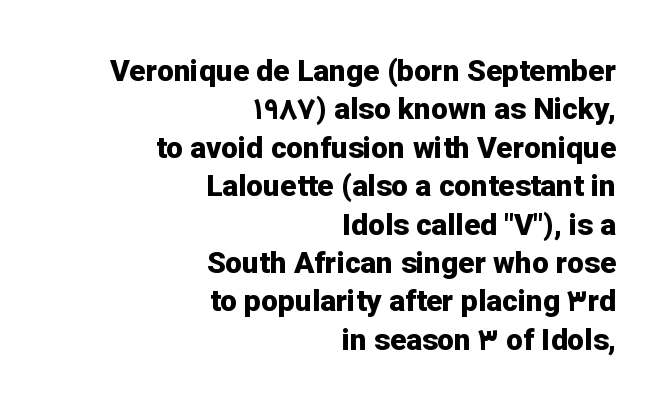
Designer's note — italics off, roman on. Between one letter and the next there's only the usual sliver of space. The sample has been set heavy, in full bold. Alignment: flush right. If you measured baseline to baseline, you'd find a middling distance.
